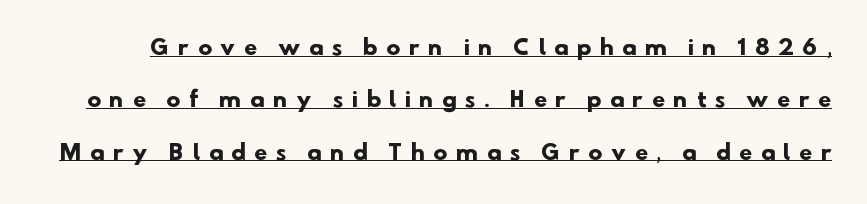
The image shows 21 px bold type; set loose line spacing (2.49x), unusually wide letter spacing (+0.43 em), underlined.
